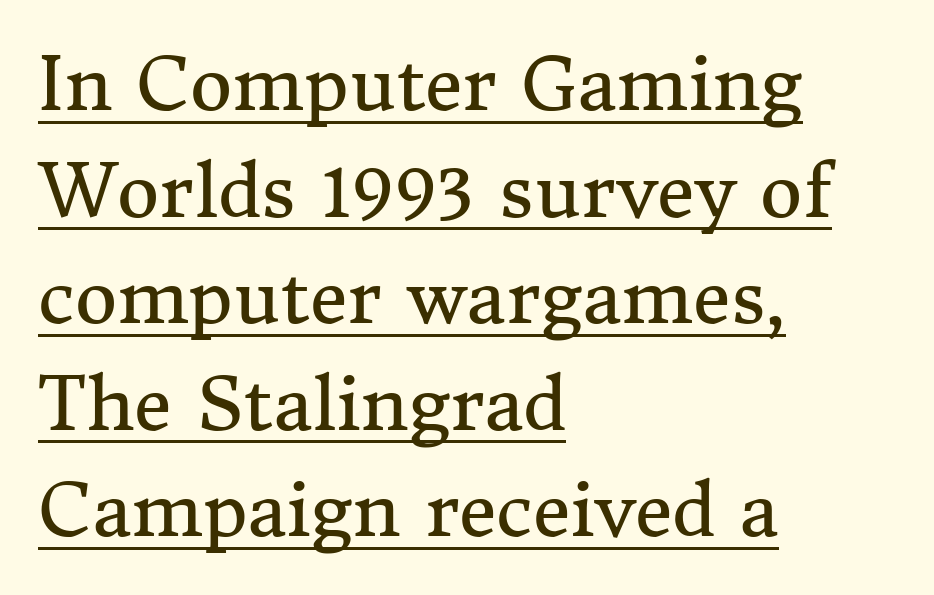
Visually the block forms a straight wall on the left and a jagged coastline on the right. On a weight scale, this lands at 450 or below. Does the lettering tilt? It doesn't — this is upright. The words here are underlined. Nothing unusual about the tracking: characters are spaced as the font intends.
